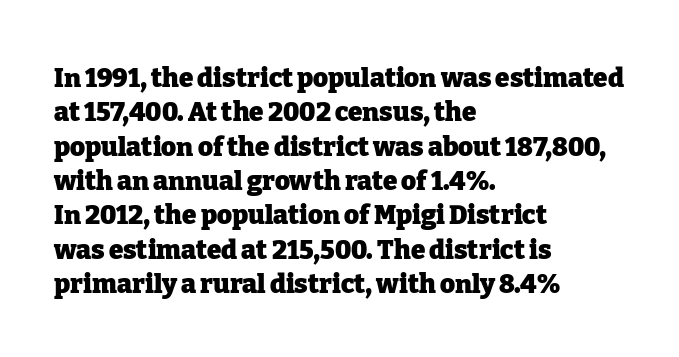
{"italic": "no", "bold": "yes", "underline": "no", "align": "left", "line_spacing": "normal", "line_spacing_ratio": 1.32, "letter_spacing": "normal", "letter_spacing_em": 0.0, "glyph_px": 26}
